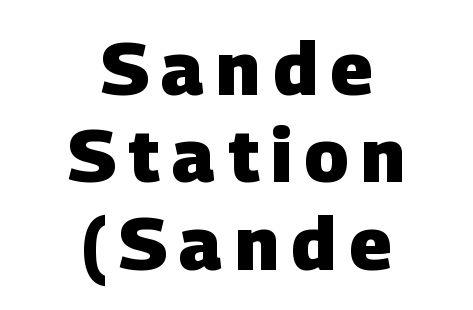
Q: Is the text bold? A: Yes.
Q: Is the typeface a serif or a sans-serif typeface? A: Sans-serif.
Q: Is the text underlined? A: No.
Q: How is the paragraph aligned? A: Centered.
Q: Width (condensed, normal, or wide)? A: Normal.
Q: Stroke contrast? A: Low.
Q: x-height? A: Large.
Q: Monospaced? A: No.
